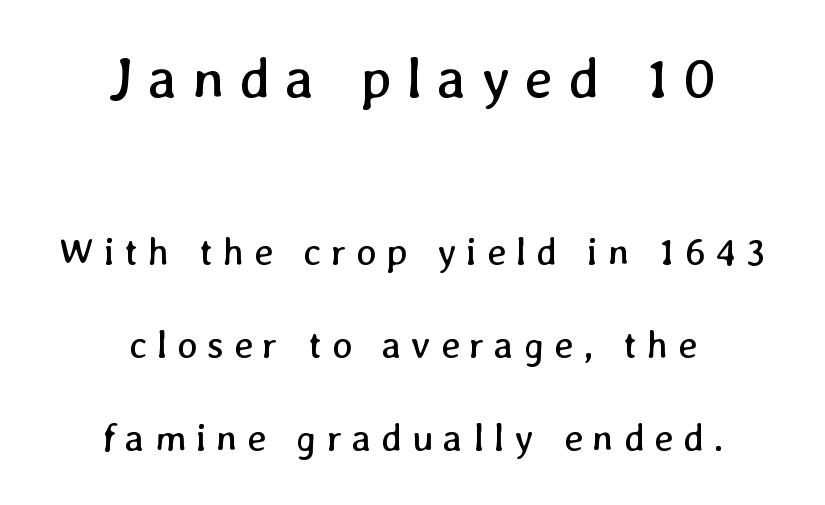
Here the designer chose a conventional face with non-uniform glyph widths. Is the type heavy? It reads as light-to-regular instead. The rag falls on both sides of this text block equally. Baseline-to-baseline distance is far greater than the letter height. The emphasis by scale lands on block number one, above. Look at the tracking — it's clearly loosened, letters drifting apart.
